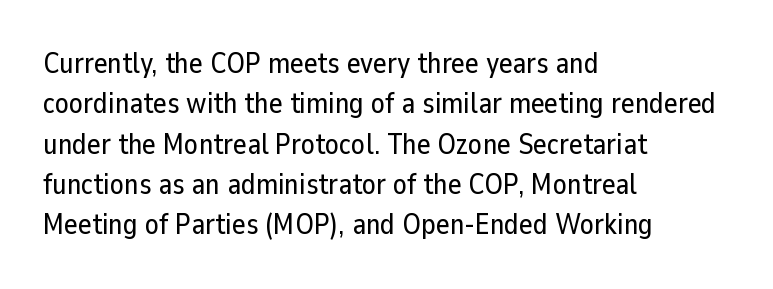
{"serif": "no", "italic": "no", "width": "normal", "stroke_contrast": "low", "x_height": "medium", "monospaced": "no", "underline": "no", "align": "left", "line_spacing": "normal", "line_spacing_ratio": 1.39, "letter_spacing": "normal", "letter_spacing_em": 0.0, "glyph_px": 29}
